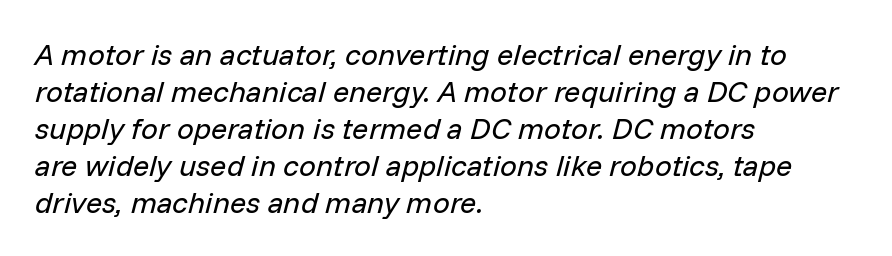
Q: Is the text bold? A: No.
Q: Is the text italic (slanted)? A: Yes, it leans right by about 14 degrees.
Q: Is the text underlined? A: No.
Q: How is the paragraph aligned? A: Left-aligned.
Q: Is the spacing between letters normal or unusually wide? A: Normal.
Q: Width (condensed, normal, or wide)? A: Normal.
Q: Stroke contrast? A: Low.
Q: x-height? A: Medium.
Q: Monospaced? A: No.
